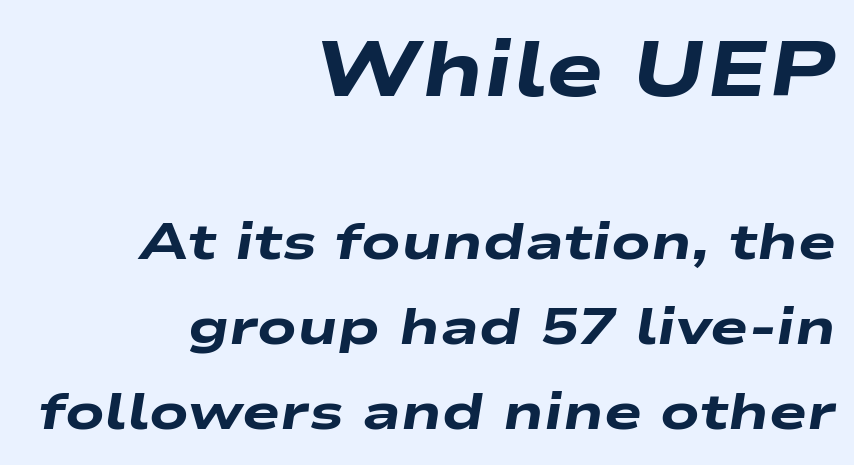
In terms of letterspacing, this is plain default setting. This sample has the flowing, uneven cadence of proportional lettering. Students, observe: this is what conventionally led text looks like. The glyphs look as if they've been sheared to an angle. Reading top to bottom, the characters get smaller at the block break.
